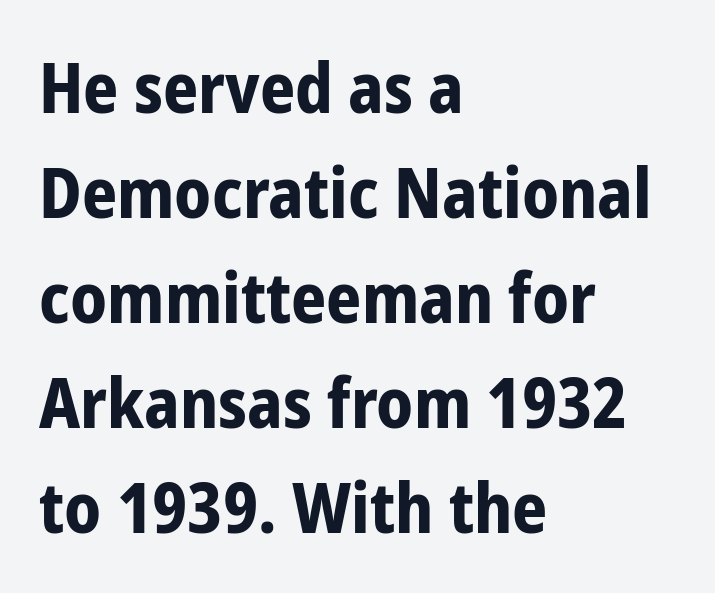
A sans-serif font was chosen for this passage. Notice how the passage keeps a crisp vertical edge on the left only. Glance below the letters and you will spot only blank space. The space between consecutive lines is moderate.
